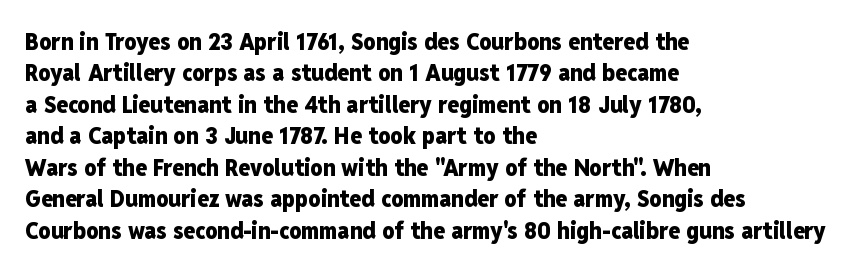
Q: Is the text bold? A: Yes.
Q: Is the text italic (slanted)? A: No, it is upright.
Q: Is the text underlined? A: No.
Q: How is the paragraph aligned? A: Left-aligned.
Q: Is the spacing between letters normal or unusually wide? A: Normal.
Q: Is the spacing between lines tight, normal or loose? A: Normal.
